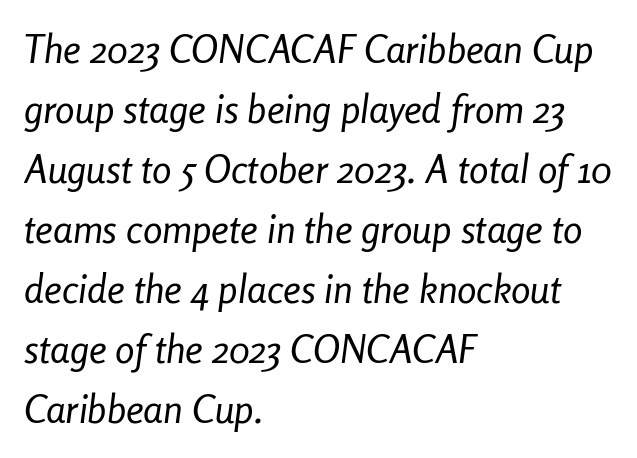
Students, note that the glyphs here touch the page at normal intervals. Here the designer chose a conventional face with non-uniform glyph widths. Alignment: flush left. Underline: absent. The weight tops out at a normal text grade.
